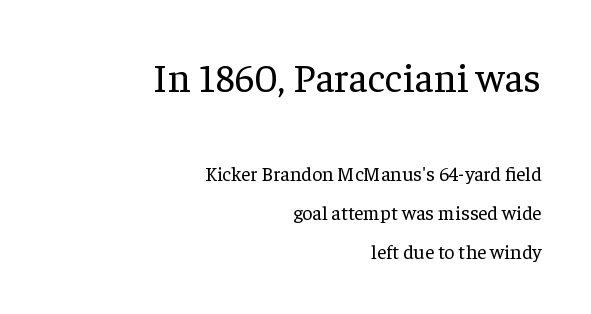
Q: Is the text bold? A: No.
Q: Is the text italic (slanted)? A: No, it is upright.
Q: Is the typeface a serif or a sans-serif typeface? A: Serif.
Q: Is the text underlined? A: No.
Q: How is the paragraph aligned? A: Right-aligned.
Q: Is the spacing between letters normal or unusually wide? A: Normal.
Q: Is the spacing between lines tight, normal or loose? A: Loose.
Q: Which block of text is set in a larger size, the first (top) or the second (bottom)? A: The first (top) one.
Q: Width (condensed, normal, or wide)? A: Normal.
Q: Stroke contrast? A: Low.
Q: x-height? A: Medium.
Q: Monospaced? A: No.
